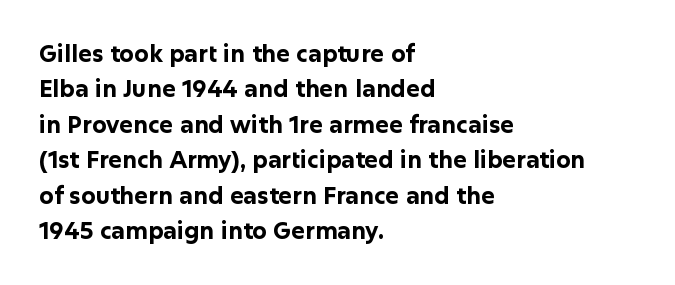
Q: Is the text bold? A: Yes.
Q: Is the text italic (slanted)? A: No, it is upright.
Q: Is the text underlined? A: No.
Q: How is the paragraph aligned? A: Left-aligned.
Q: Is the spacing between letters normal or unusually wide? A: Normal.
Q: Is the spacing between lines tight, normal or loose? A: Normal.
